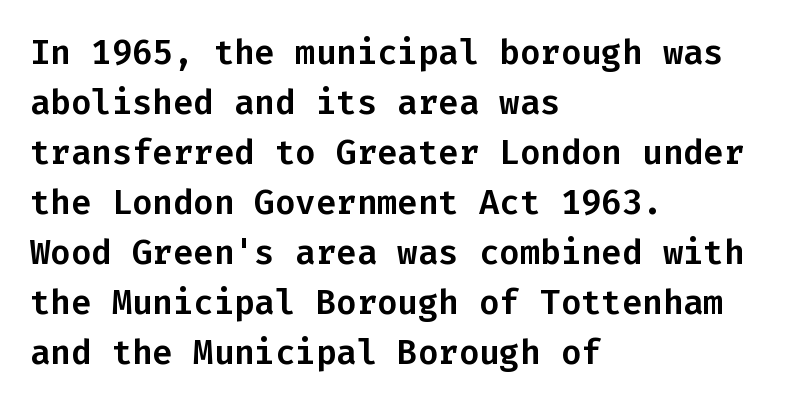
Q: Is the text italic (slanted)? A: No, it is upright.
Q: Is the typeface a serif or a sans-serif typeface? A: Sans-serif.
Q: Is the text underlined? A: No.
Q: How is the paragraph aligned? A: Left-aligned.
Q: Is the spacing between letters normal or unusually wide? A: Normal.
Q: Is the spacing between lines tight, normal or loose? A: Normal.
Q: Width (condensed, normal, or wide)? A: Normal.
Q: Stroke contrast? A: Low.
Q: x-height? A: Medium.
Q: Monospaced? A: Yes.
